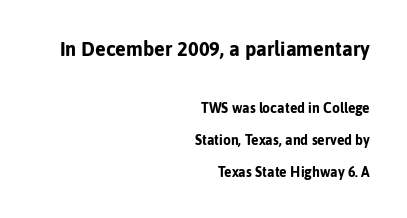
Q: Is the text bold? A: Yes.
Q: Is the text italic (slanted)? A: No, it is upright.
Q: Is the text underlined? A: No.
Q: How is the paragraph aligned? A: Right-aligned.
Q: Is the spacing between letters normal or unusually wide? A: Normal.
Q: Is the spacing between lines tight, normal or loose? A: Loose.
Q: Which block of text is set in a larger size, the first (top) or the second (bottom)? A: The first (top) one.
